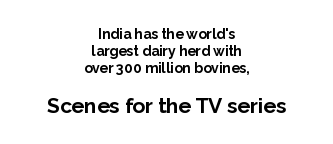
{"italic": "no", "bold": "yes", "underline": "no", "align": "center", "line_spacing_ratio": 1.22, "letter_spacing": "normal", "letter_spacing_em": 0.0, "larger_block": "second", "size_ratio": 1.5, "glyph_px": 21}
